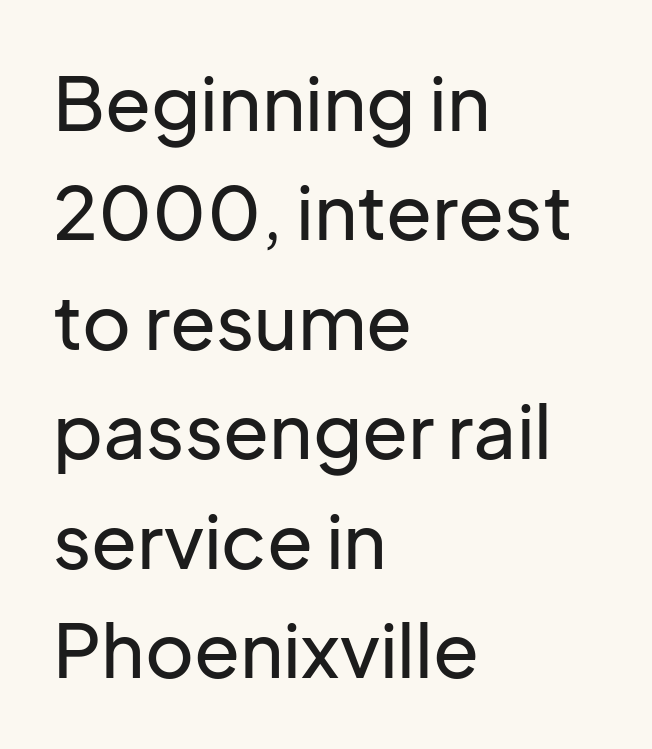
{"serif": "no", "italic": "no", "width": "normal", "stroke_contrast": "low", "x_height": "medium", "monospaced": "no", "underline": "no", "align": "left", "line_spacing": "normal", "line_spacing_ratio": 1.46, "letter_spacing": "normal", "letter_spacing_em": 0.0, "glyph_px": 75}
